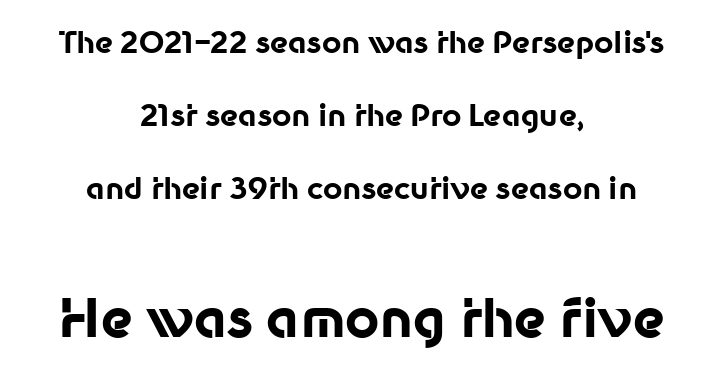
{"serif": "no", "italic": "no", "bold": "yes", "weight": "bold", "width": "normal", "stroke_contrast": "low", "x_height": "medium", "monospaced": "no", "underline": "no", "align": "center", "line_spacing": "loose", "line_spacing_ratio": 2.43, "letter_spacing": "normal", "letter_spacing_em": 0.0, "larger_block": "second", "size_ratio": 1.77, "glyph_px": 53}
